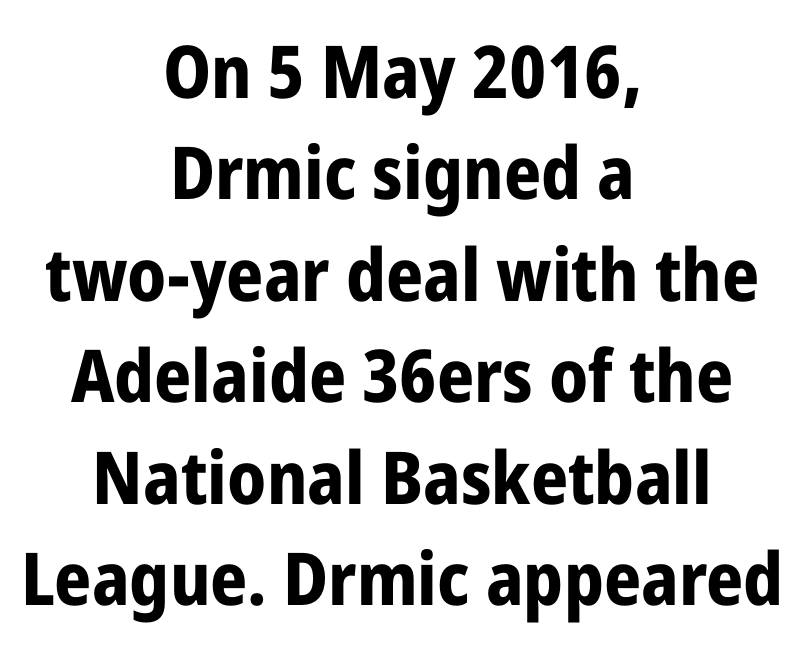
The image shows 73 px bold, condensed sans-serif type, upright; set centered, normal line spacing (1.39x), normal letter spacing, not underlined; low stroke contrast and a medium x-height.
